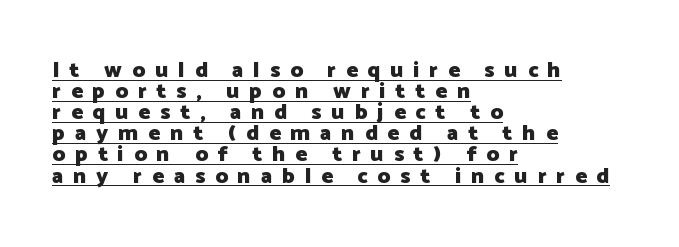
Q: Is the text bold? A: Yes.
Q: Is the text italic (slanted)? A: No, it is upright.
Q: Is the text underlined? A: Yes.
Q: How is the paragraph aligned? A: Left-aligned.
Q: Is the spacing between letters normal or unusually wide? A: Unusually wide.
Q: Is the spacing between lines tight, normal or loose? A: Tight.
